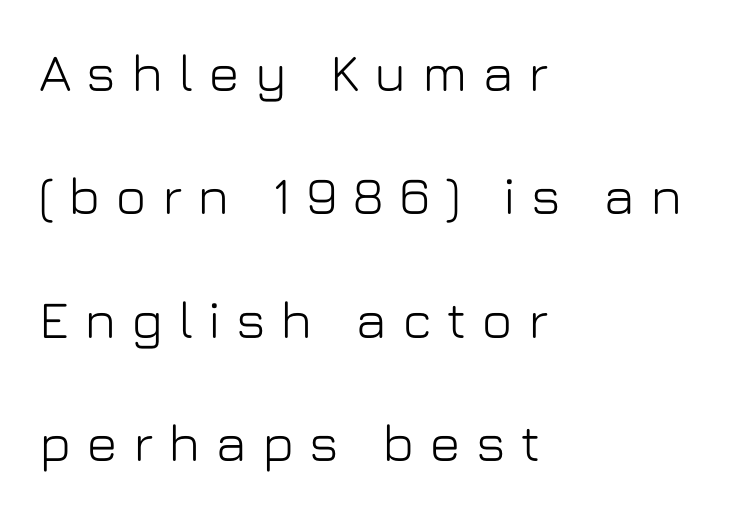
{"serif": "no", "italic": "no", "width": "normal", "stroke_contrast": "low", "x_height": "medium", "monospaced": "no", "underline": "no", "align": "left", "line_spacing": "loose", "line_spacing_ratio": 2.33, "letter_spacing": "wide", "letter_spacing_em": 0.28, "glyph_px": 53}
